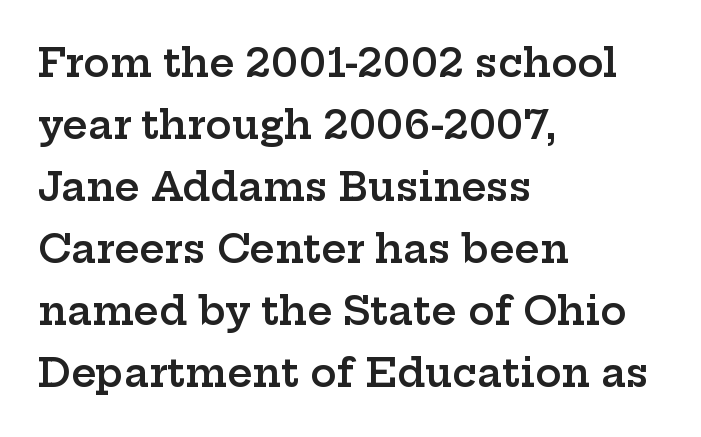
{"serif": "yes", "italic": "no", "bold": "semi", "weight": "semibold", "width": "wide", "stroke_contrast": "low", "x_height": "medium", "monospaced": "no", "underline": "no", "align": "left", "line_spacing": "normal", "line_spacing_ratio": 1.59, "letter_spacing": "normal", "letter_spacing_em": 0.0, "glyph_px": 39}
